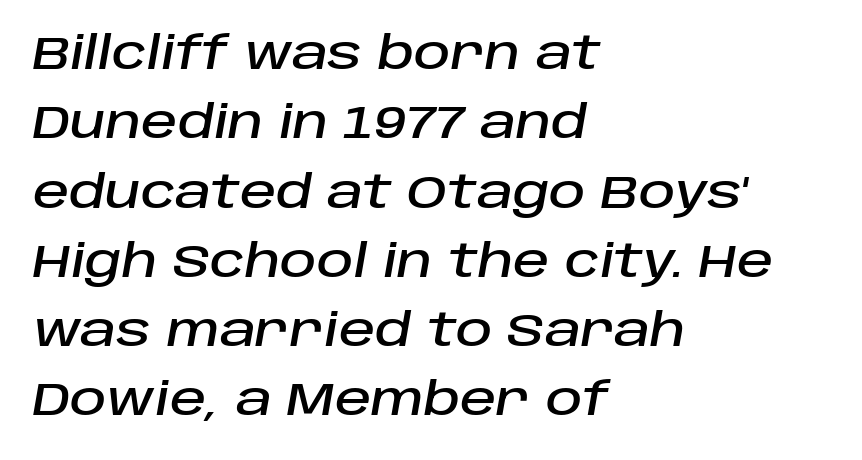
{"italic": "yes", "lean": "right", "slant_degrees": 10, "width": "normal", "stroke_contrast": "low", "x_height": "large", "monospaced": "no", "underline": "no", "align": "left", "line_spacing": "normal", "line_spacing_ratio": 1.54, "letter_spacing": "normal", "letter_spacing_em": 0.0, "glyph_px": 45}
